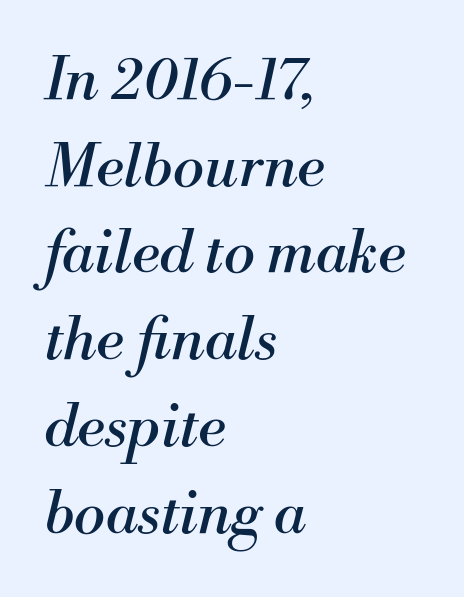
The face looks like a standard text weight, possibly lighter. Notice how the passage keeps a crisp vertical edge on the left only. Look at the bottom of the vertical strokes: they flare into serifs here. A typesetter would call this zero additional tracking. Think of a printed novel: that variable character pitch is what you see here.
